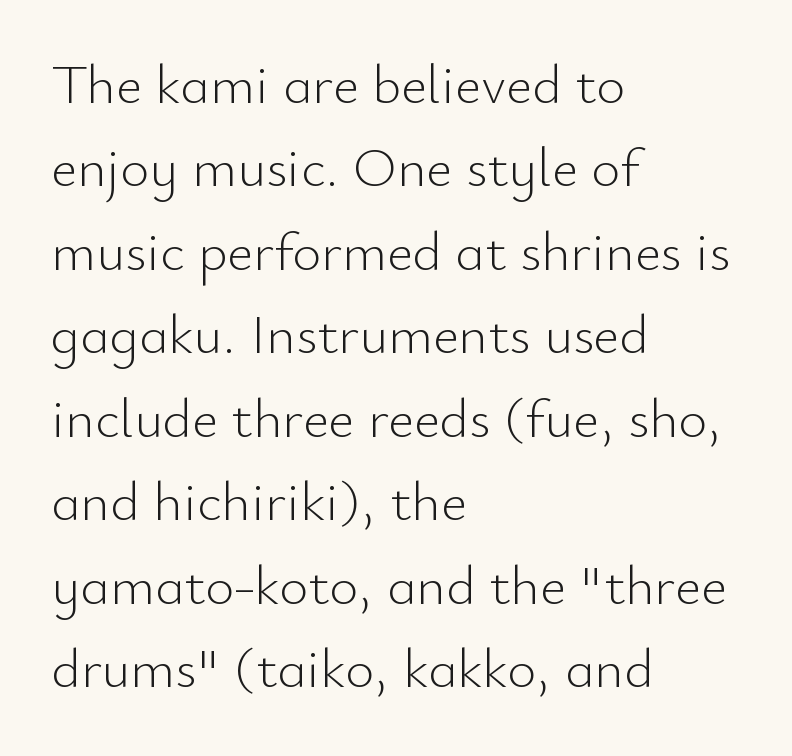
Each new line begins a customary step beneath the previous one. Nobody touched the tracking dial on this one. The type sits square on the baseline with zero lean. You could not count columns in this text — the font is proportionally spaced. The font sits on the lighter half of the weight spectrum, regular included.
